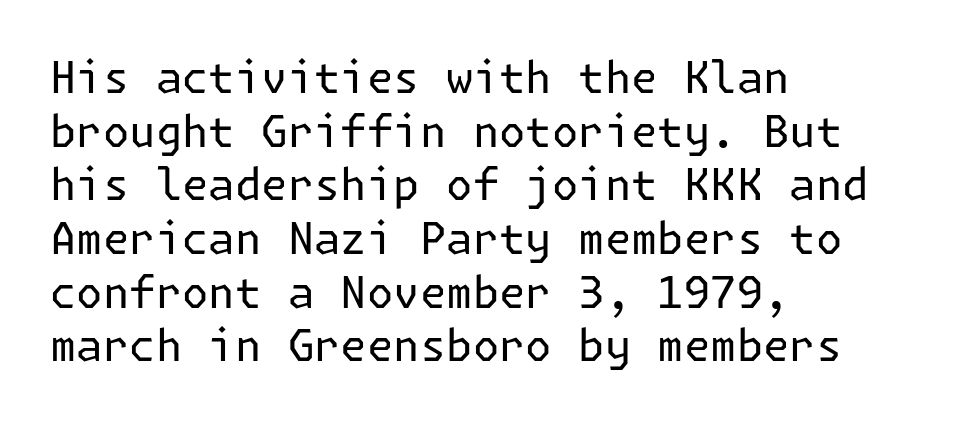
The image shows 44 px regular-weight sans-serif type, upright; set left-aligned, line spacing 1.22x, normal letter spacing, not underlined; low stroke contrast and a medium x-height.
